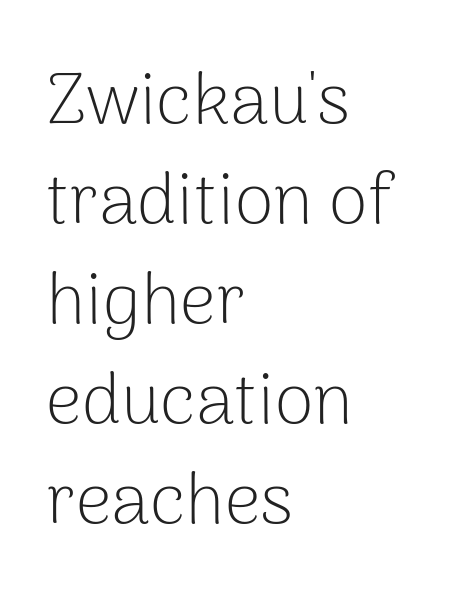
Q: Is the text bold? A: No.
Q: Is the text italic (slanted)? A: No, it is upright.
Q: Is the typeface a serif or a sans-serif typeface? A: Sans-serif.
Q: Is the text underlined? A: No.
Q: How is the paragraph aligned? A: Left-aligned.
Q: Is the spacing between letters normal or unusually wide? A: Normal.
Q: Is the spacing between lines tight, normal or loose? A: Normal.
Q: Width (condensed, normal, or wide)? A: Normal.
Q: Stroke contrast? A: Low.
Q: x-height? A: Medium.
Q: Monospaced? A: No.
